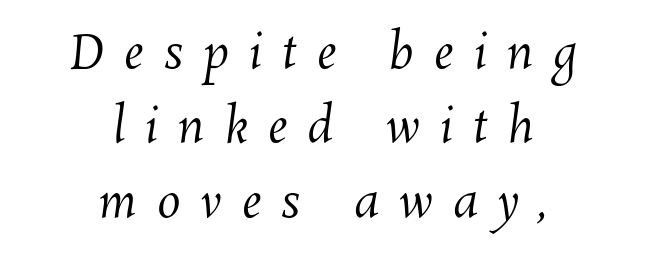
Students, note that the glyphs here are deliberately spaced far apart. The lines in this sample share a center point and differ in where they start and stop. Looks like regular typesetting: each glyph gets only the width it needs. Underlining? Definitely not there.
